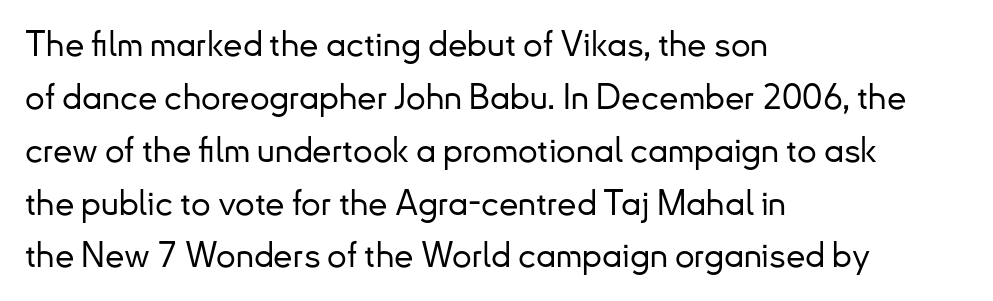
The image shows 35 px sans-serif type, upright; set left-aligned, normal line spacing (1.51x), normal letter spacing, not underlined; low stroke contrast and a small x-height.
